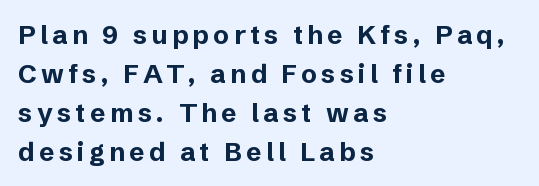
{"italic": "no", "bold": "yes", "underline": "no", "align": "left", "line_spacing": "normal", "line_spacing_ratio": 1.5, "glyph_px": 26}
